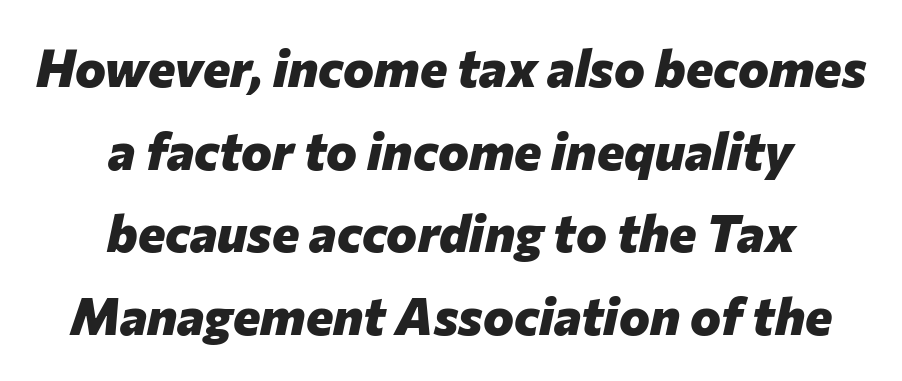
The image shows 52 px heavy type, italic (leaning right); set centered, normal line spacing (1.59x), normal letter spacing, not underlined; low stroke contrast and a medium x-height.
